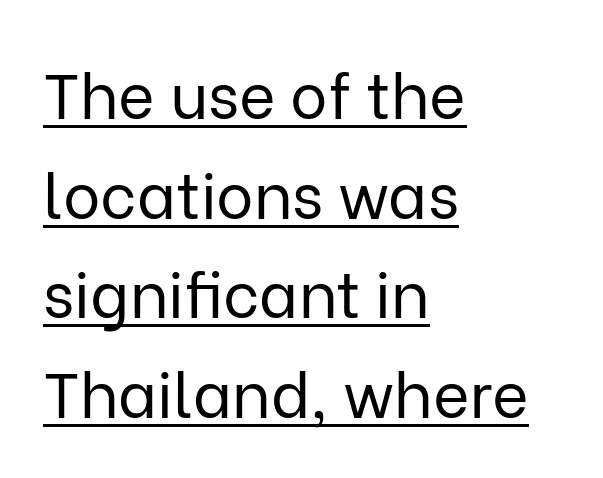
The image shows 63 px regular-weight sans-serif type, upright; set left-aligned, normal line spacing (1.58x), normal letter spacing, underlined; low stroke contrast and a medium x-height.
